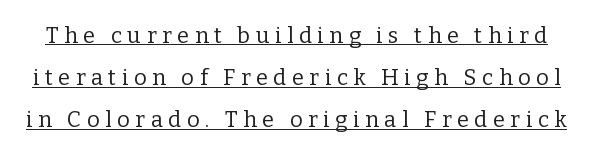
{"italic": "no", "bold": "no", "underline": "yes", "line_spacing": "loose", "line_spacing_ratio": 1.92, "letter_spacing": "wide", "letter_spacing_em": 0.25, "glyph_px": 22}
